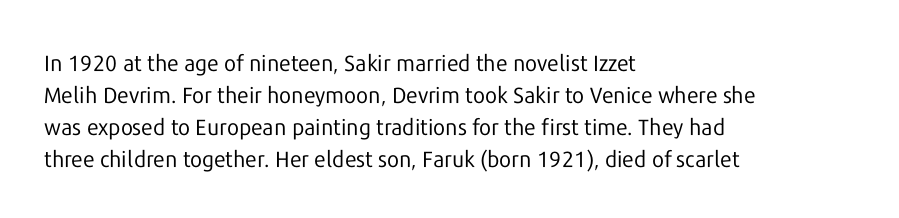
The image shows 22 px text type, upright; set left-aligned, normal line spacing (1.45x), normal letter spacing, not underlined.
